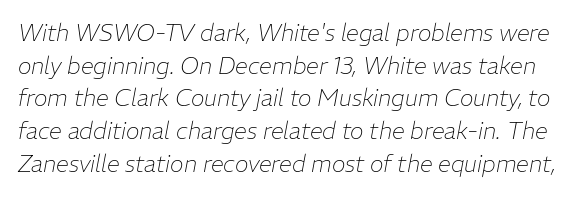
Q: Is the text bold? A: No.
Q: Is the text italic (slanted)? A: Yes, it leans right by about 11 degrees.
Q: Is the text underlined? A: No.
Q: Is the spacing between letters normal or unusually wide? A: Normal.
Q: Is the spacing between lines tight, normal or loose? A: Normal.
